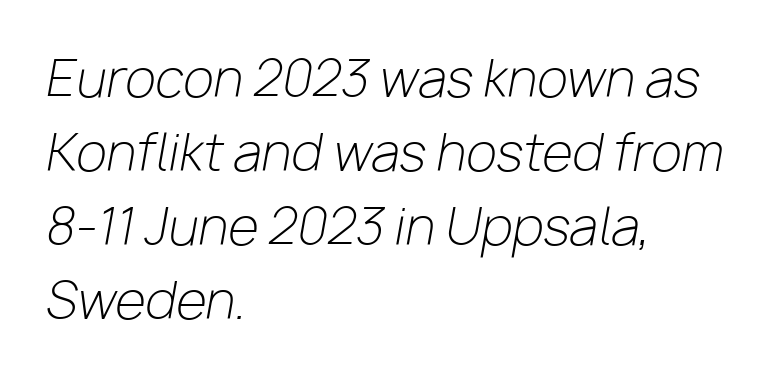
Horizontally, the lines are justified to the leading edge only. These lines sit exactly where default settings would place them. Slant detected: the letters are inclined. Is this a fixed-width face? No — the glyphs have proportional, varying widths. Weight: in the light-to-regular range.
